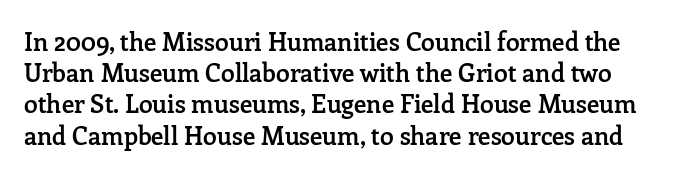
{"italic": "no", "bold": "semi", "underline": "no", "line_spacing": "normal", "line_spacing_ratio": 1.25, "letter_spacing": "normal", "letter_spacing_em": 0.0, "glyph_px": 25}
